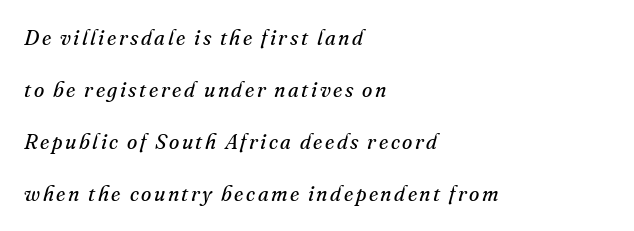
The image shows 21 px text type, italic (leaning right); set left-aligned, loose line spacing (2.47x), not underlined.
